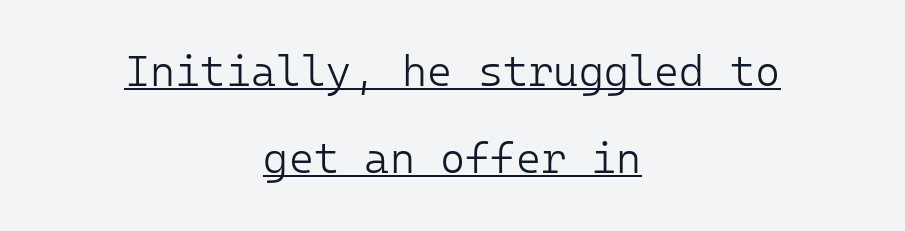
Q: Is the text bold? A: No.
Q: Is the text italic (slanted)? A: No, it is upright.
Q: Is the typeface a serif or a sans-serif typeface? A: Sans-serif.
Q: Is the text underlined? A: Yes.
Q: How is the paragraph aligned? A: Centered.
Q: Is the spacing between letters normal or unusually wide? A: Normal.
Q: Is the spacing between lines tight, normal or loose? A: Loose.
Q: Width (condensed, normal, or wide)? A: Normal.
Q: Stroke contrast? A: Low.
Q: x-height? A: Medium.
